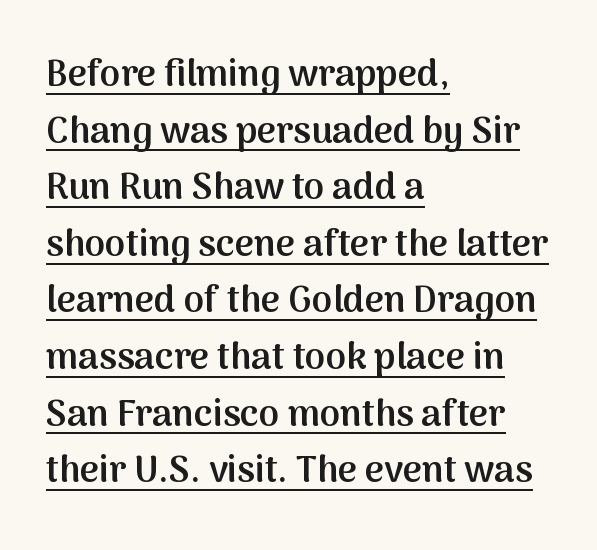
Glyph-to-glyph distance matches everyday printed text. Notice how descenders clear the ascenders below comfortably — that's standard leading. To sum up the face: it is a sans, with no serifs. The sample has been set in demibold, a notch under bold. Emphasis is given by a line drawn under the lettering. The lettering stays uniformly vertical, giving the passage a roman look.
